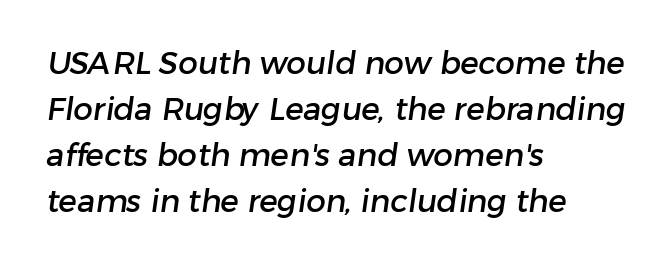
{"serif": "no", "width": "normal", "stroke_contrast": "low", "x_height": "medium", "monospaced": "no", "underline": "no", "align": "left", "line_spacing": "normal", "line_spacing_ratio": 1.48, "letter_spacing": "normal", "letter_spacing_em": 0.0, "glyph_px": 31}
